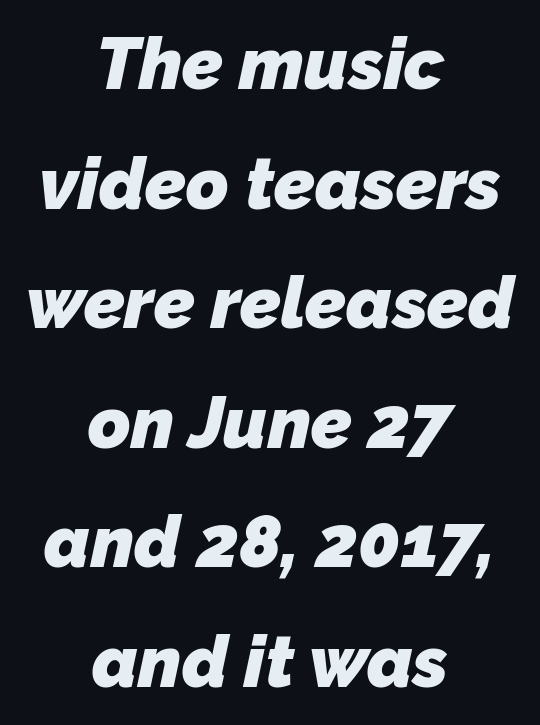
Q: Is the text bold? A: Yes.
Q: Is the typeface a serif or a sans-serif typeface? A: Sans-serif.
Q: Is the text underlined? A: No.
Q: How is the paragraph aligned? A: Centered.
Q: Is the spacing between letters normal or unusually wide? A: Normal.
Q: Is the spacing between lines tight, normal or loose? A: Normal.
Q: Width (condensed, normal, or wide)? A: Normal.
Q: Stroke contrast? A: Low.
Q: x-height? A: Medium.
Q: Monospaced? A: No.
